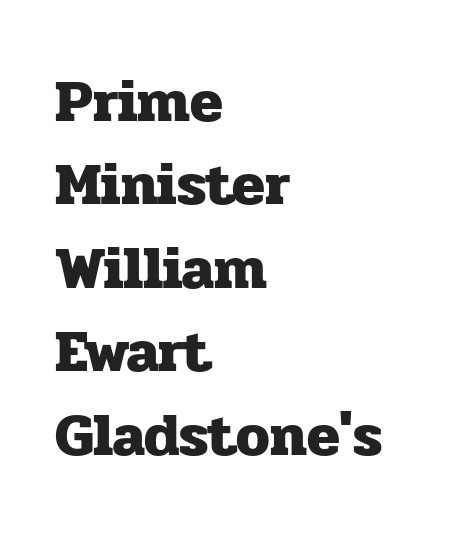
Just letters on the line, the space beneath them empty. The lettering holds an erect, upright posture throughout. The type family on display is of the serif kind. Leading: standard. The passage is arranged the way most books set body copy — flush left. Spacing verdict: proportional, widths tailored to each character.
